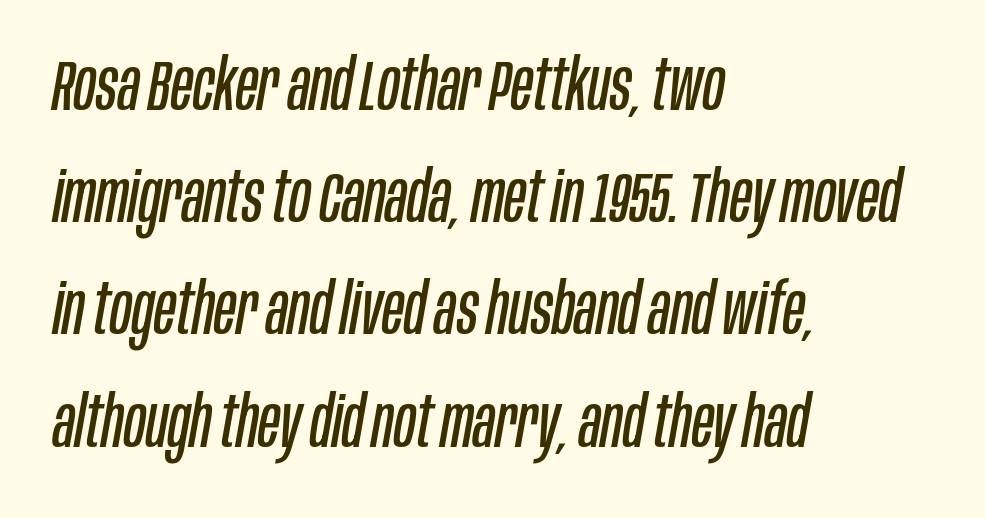
Each stroke keeps to a modest, everyday thickness or less. Slant detected: the letters are inclined. Which margin do the lines hug? The left one — the right edge is uneven. Each letter keeps its own natural width here, so spacing adapts to shape.
